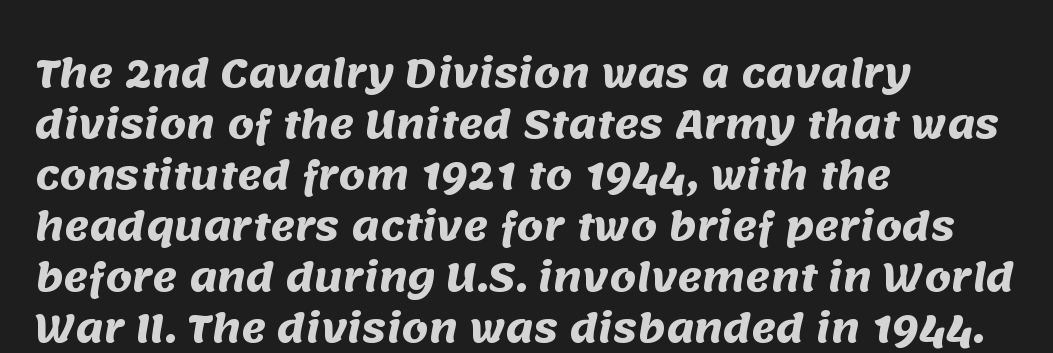
{"serif": "no", "bold": "yes", "weight": "heavy", "width": "normal", "stroke_contrast": "medium", "x_height": "large", "monospaced": "no", "underline": "no", "align": "left", "line_spacing": "normal", "line_spacing_ratio": 1.34, "letter_spacing": "normal", "letter_spacing_em": 0.0, "glyph_px": 38}
